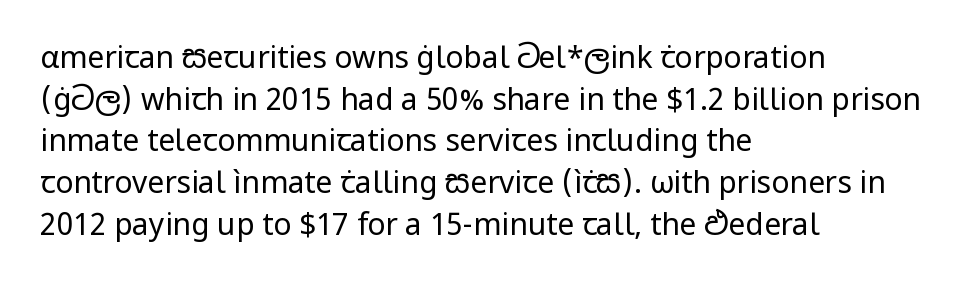
Q: Is the text bold? A: No.
Q: Is the text italic (slanted)? A: No, it is upright.
Q: Is the typeface a serif or a sans-serif typeface? A: Sans-serif.
Q: Is the text underlined? A: No.
Q: How is the paragraph aligned? A: Left-aligned.
Q: Is the spacing between letters normal or unusually wide? A: Normal.
Q: Is the spacing between lines tight, normal or loose? A: Normal.
Q: Width (condensed, normal, or wide)? A: Normal.
Q: Stroke contrast? A: Low.
Q: x-height? A: Medium.
Q: Monospaced? A: No.
